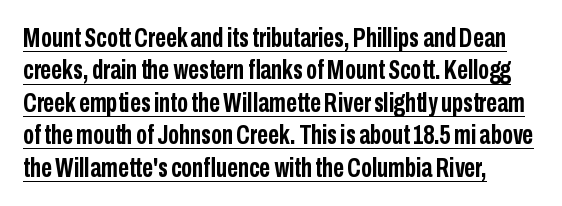
The image shows 27 px bold type, upright; set left-aligned, line spacing 1.2x, normal letter spacing, underlined.
